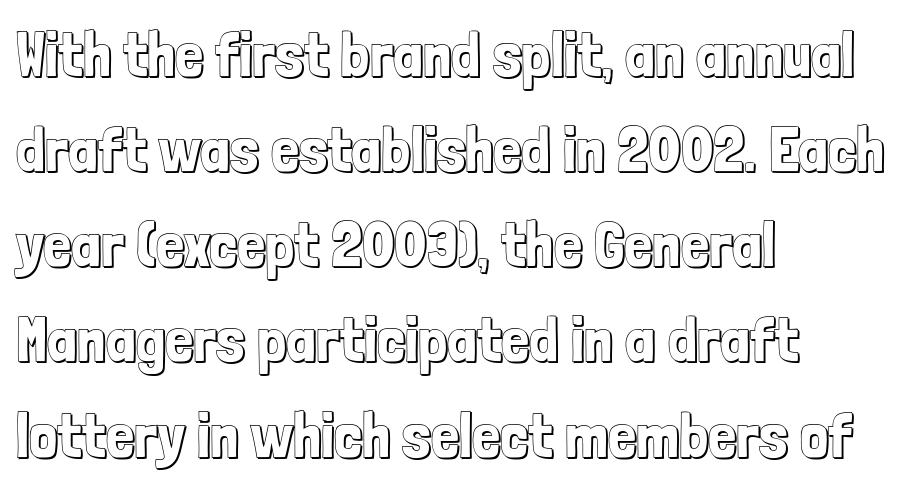
Q: Is the text italic (slanted)? A: No, it is upright.
Q: Is the text underlined? A: No.
Q: How is the paragraph aligned? A: Left-aligned.
Q: Is the spacing between letters normal or unusually wide? A: Normal.
Q: Is the spacing between lines tight, normal or loose? A: Normal.
Q: Width (condensed, normal, or wide)? A: Condensed.
Q: x-height? A: Medium.
Q: Monospaced? A: No.
